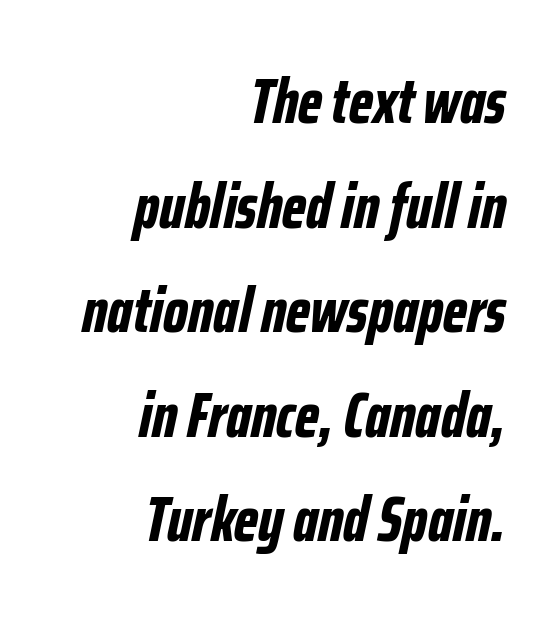
{"italic": "yes", "lean": "right", "slant_degrees": 12, "bold": "yes", "weight": "bold", "width": "condensed", "stroke_contrast": "low", "x_height": "medium", "monospaced": "no", "underline": "no", "align": "right", "line_spacing": "normal", "line_spacing_ratio": 1.66, "letter_spacing": "normal", "letter_spacing_em": 0.0, "glyph_px": 63}
